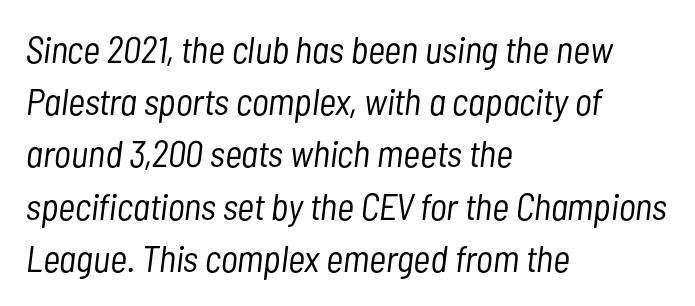
Proportional: the letters do not fall into vertical columns. In CSS terms this would be text-align: left. Italic? Definitely — the glyphs are oblique. No extra ink here — the face is not bold. Regular leading. A clean baseline with only descenders dipping below it.
